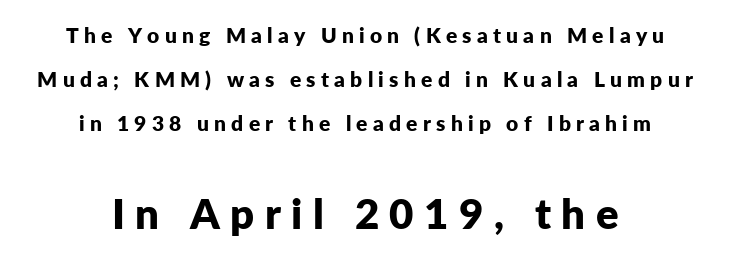
Are there feet on the stems? There aren't — it's a sans. The area under the type is left untouched. These lines carry a lot of weight — the face is fully bold. Summary of vertical rhythm: relaxed, with wide interline spacing.
